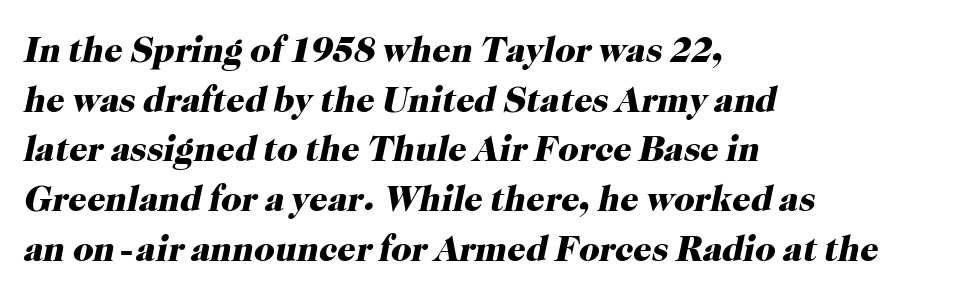
Q: Is the text bold? A: Yes.
Q: Is the text italic (slanted)? A: Yes, it leans right by about 12 degrees.
Q: Is the typeface a serif or a sans-serif typeface? A: Serif.
Q: Is the text underlined? A: No.
Q: How is the paragraph aligned? A: Left-aligned.
Q: Is the spacing between letters normal or unusually wide? A: Normal.
Q: Is the spacing between lines tight, normal or loose? A: Normal.
Q: Width (condensed, normal, or wide)? A: Normal.
Q: Stroke contrast? A: High.
Q: x-height? A: Medium.
Q: Monospaced? A: No.
